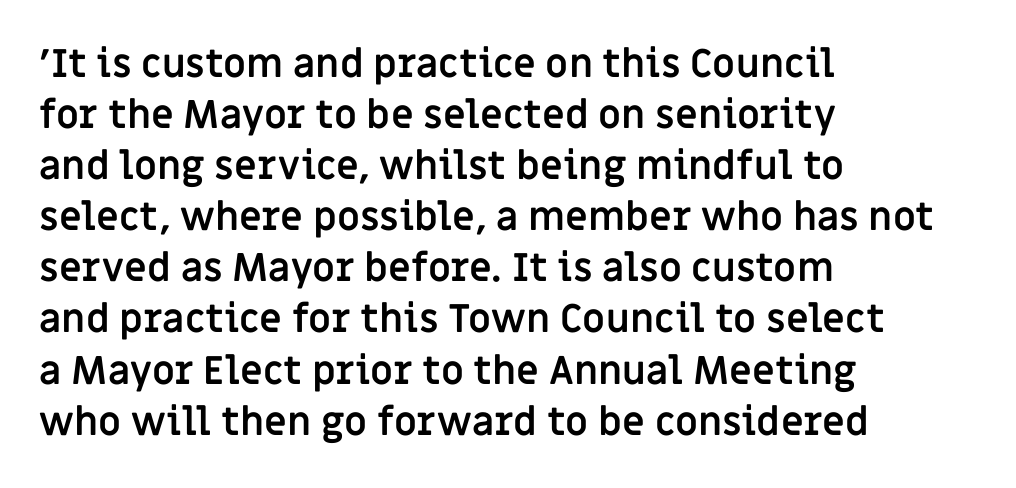
{"serif": "no", "italic": "no", "bold": "yes", "weight": "semibold", "width": "normal", "stroke_contrast": "low", "x_height": "large", "monospaced": "no", "underline": "no", "align": "left", "line_spacing": "normal", "line_spacing_ratio": 1.31, "letter_spacing": "normal", "letter_spacing_em": 0.0, "glyph_px": 39}
